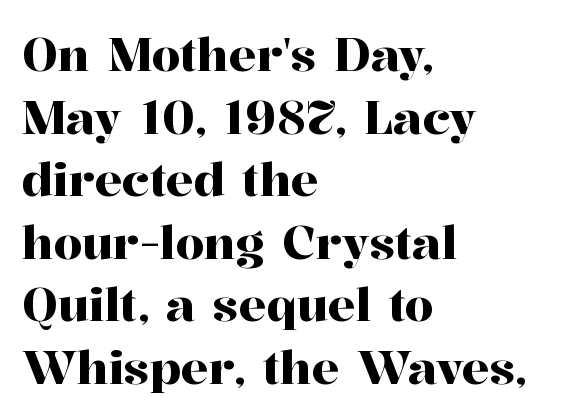
The image shows 46 px serif type, upright; set left-aligned, normal line spacing (1.36x), normal letter spacing, not underlined; high stroke contrast and a medium x-height.
